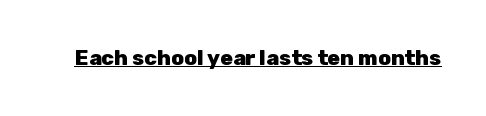
Q: Is the text bold? A: Yes.
Q: Is the text italic (slanted)? A: No, it is upright.
Q: Is the text underlined? A: Yes.
Q: Is the spacing between letters normal or unusually wide? A: Normal.
